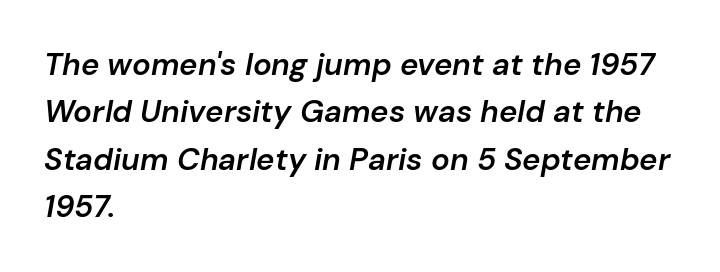
{"italic": "yes", "lean": "right", "slant_degrees": 10, "bold": "semi", "weight": "semibold", "width": "normal", "stroke_contrast": "low", "x_height": "medium", "monospaced": "no", "underline": "no", "align": "left", "line_spacing": "normal", "line_spacing_ratio": 1.53, "letter_spacing": "normal", "letter_spacing_em": 0.0, "glyph_px": 31}
